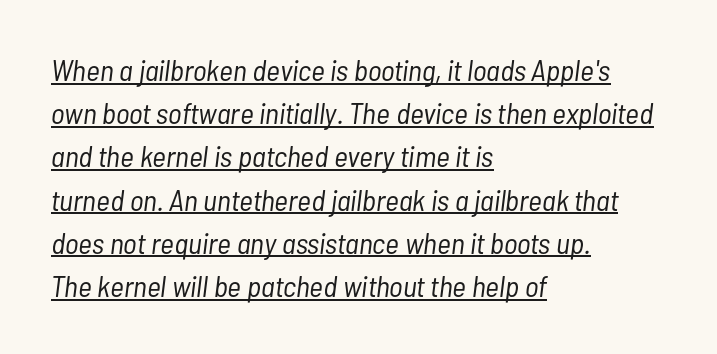
There's an unmistakable incline to the writing here. The font sits on the lighter half of the weight spectrum, regular included. The letters advance in unequal steps, a hallmark of proportional type. These lines keep a tight, regular rhythm from letter to letter. Decoration check: the copy is underlined. Leading matches the norm, producing a regular column.
